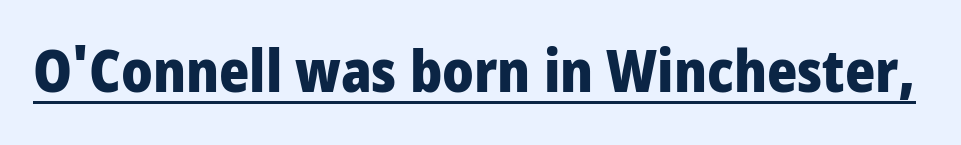
The specimen reads as upright at a glance. The rendering shows plain stroke endings on the letterforms — a sans-serif design. Character widths vary here, with narrow letters taking less room than wide ones. In terms of weight, the rendering is a true, heavy bold. No extra tracking has been applied to these lines.
